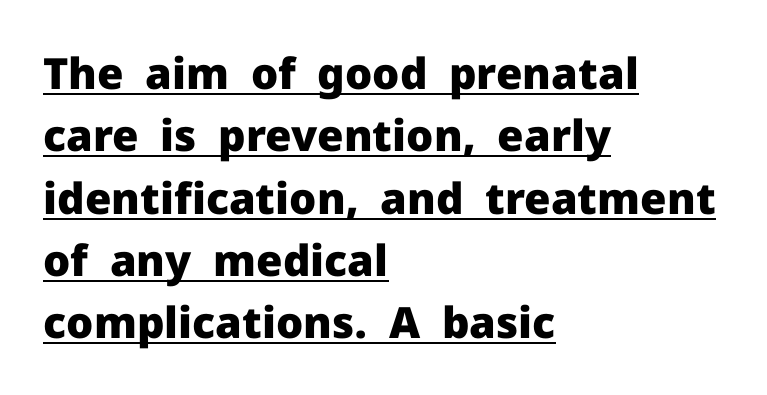
Nope, no serifs anywhere on these letters. Italic: no, the glyphs are upright roman. The rag falls on the right side of this text block. Students, this is bold: see how much ink each stroke carries. Each new line begins a customary step beneath the previous one. Underlining? Definitely there.
